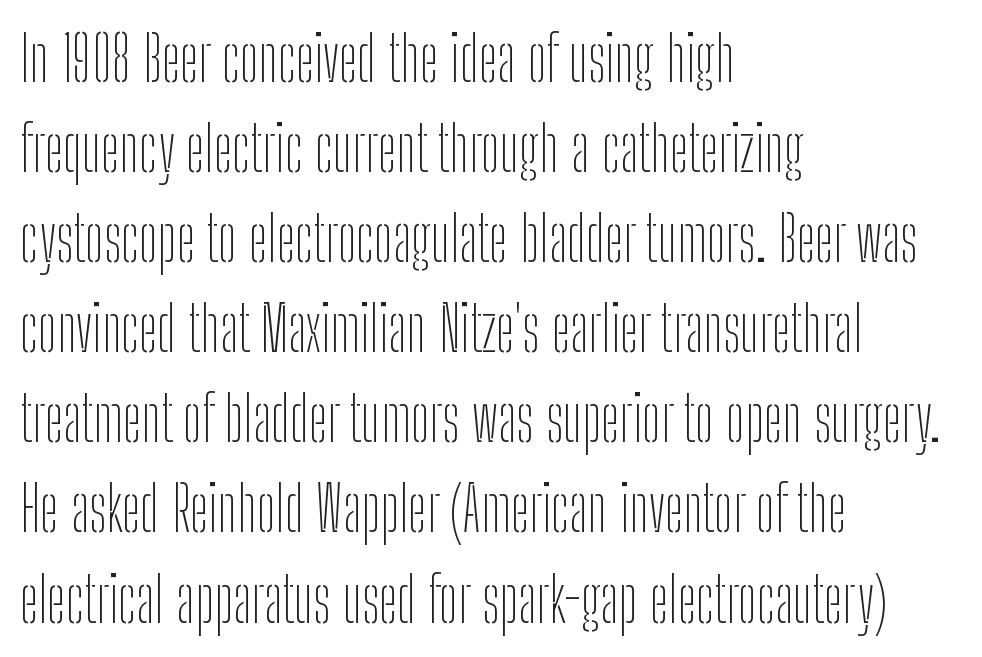
The passage shown is typed in a proportional face where columns would drift. The compositor pushed each line to the left boundary. It's the straight-up-and-down kind of type. The font sits on the lighter half of the weight spectrum, regular included.
